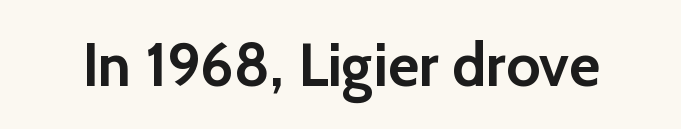
{"serif": "no", "italic": "no", "bold": "yes", "weight": "semibold", "width": "normal", "stroke_contrast": "low", "x_height": "medium", "monospaced": "no", "underline": "no", "letter_spacing": "normal", "letter_spacing_em": 0.0, "glyph_px": 60}
